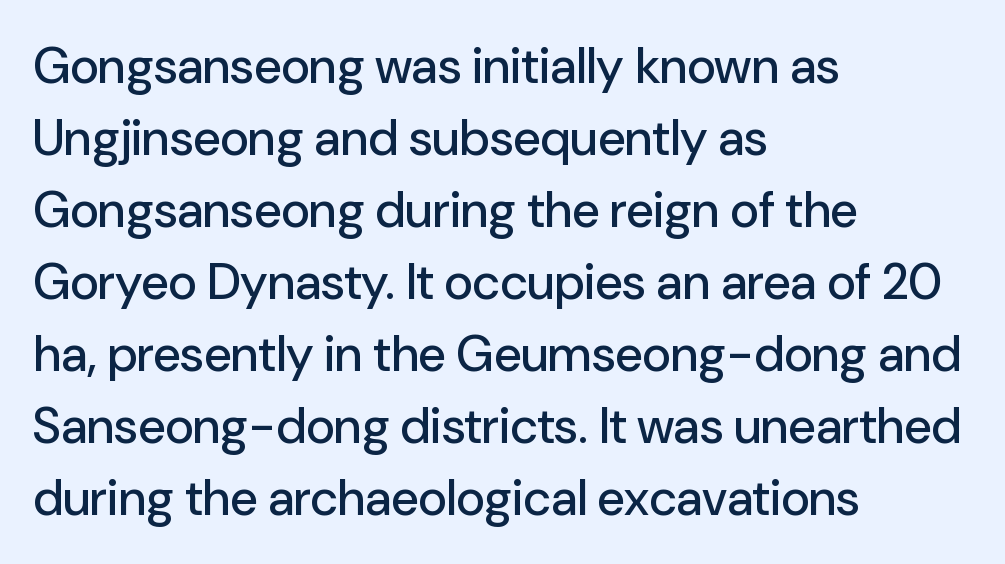
Q: Is the text italic (slanted)? A: No, it is upright.
Q: Is the typeface a serif or a sans-serif typeface? A: Sans-serif.
Q: Is the text underlined? A: No.
Q: How is the paragraph aligned? A: Left-aligned.
Q: Is the spacing between letters normal or unusually wide? A: Normal.
Q: Is the spacing between lines tight, normal or loose? A: Normal.
Q: Width (condensed, normal, or wide)? A: Normal.
Q: Stroke contrast? A: Low.
Q: x-height? A: Medium.
Q: Monospaced? A: No.
